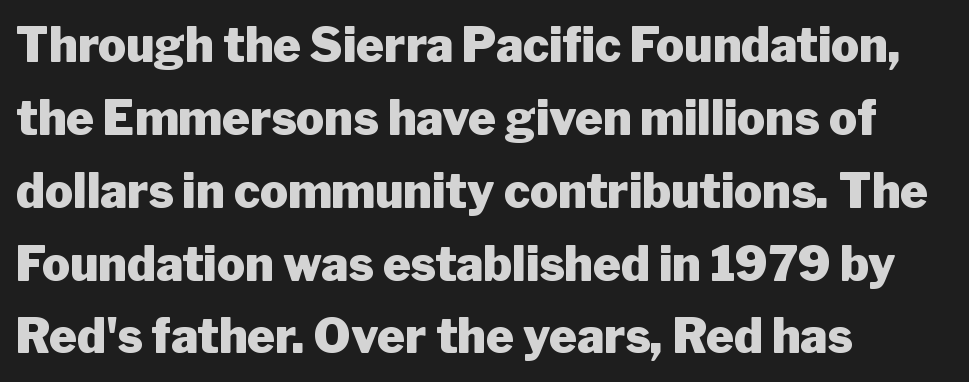
Q: Is the text bold? A: Yes.
Q: Is the text italic (slanted)? A: No, it is upright.
Q: Is the typeface a serif or a sans-serif typeface? A: Sans-serif.
Q: Is the text underlined? A: No.
Q: How is the paragraph aligned? A: Left-aligned.
Q: Is the spacing between letters normal or unusually wide? A: Normal.
Q: Is the spacing between lines tight, normal or loose? A: Normal.
Q: Width (condensed, normal, or wide)? A: Normal.
Q: Stroke contrast? A: Low.
Q: x-height? A: Medium.
Q: Monospaced? A: No.
